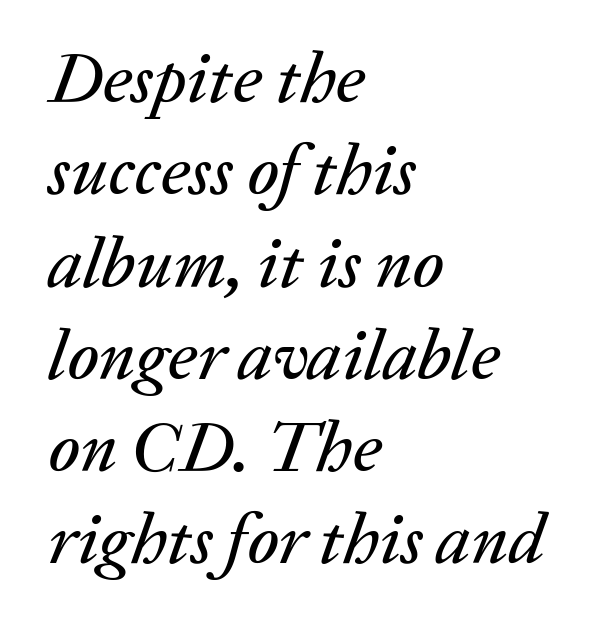
The image shows 71 px text type, italic (leaning right); set left-aligned, normal line spacing (1.3x), normal letter spacing, not underlined; low stroke contrast and a medium x-height.
